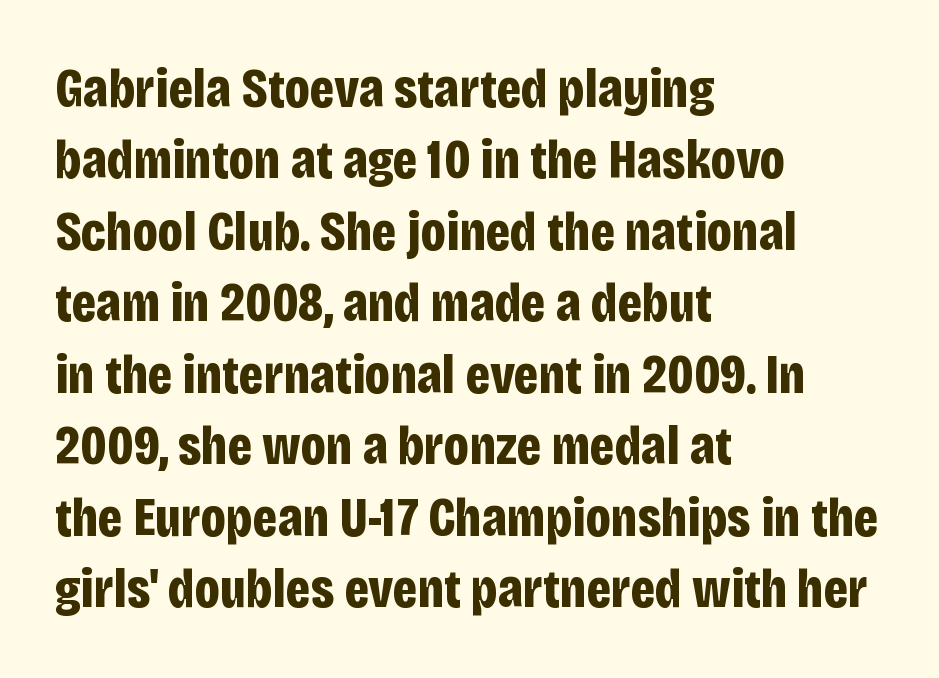
The image shows 55 px bold, condensed sans-serif type, upright; set left-aligned, normal line spacing (1.3x), normal letter spacing, not underlined; low stroke contrast and a large x-height.
